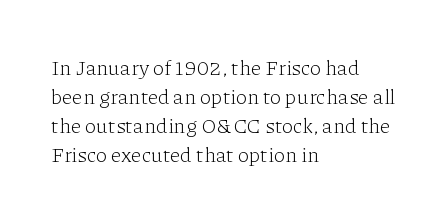
{"italic": "no", "bold": "no", "underline": "no", "align": "left", "line_spacing": "normal", "line_spacing_ratio": 1.38, "letter_spacing": "normal", "letter_spacing_em": 0.0, "glyph_px": 21}
